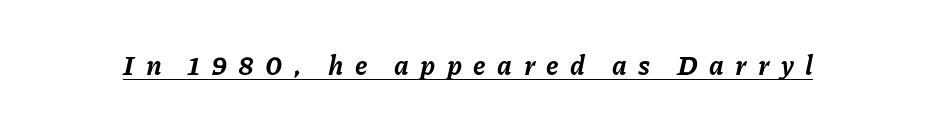
{"italic": "yes", "lean": "right", "slant_degrees": 11, "bold": "yes", "underline": "yes", "letter_spacing": "wide", "letter_spacing_em": 0.42, "glyph_px": 27}
